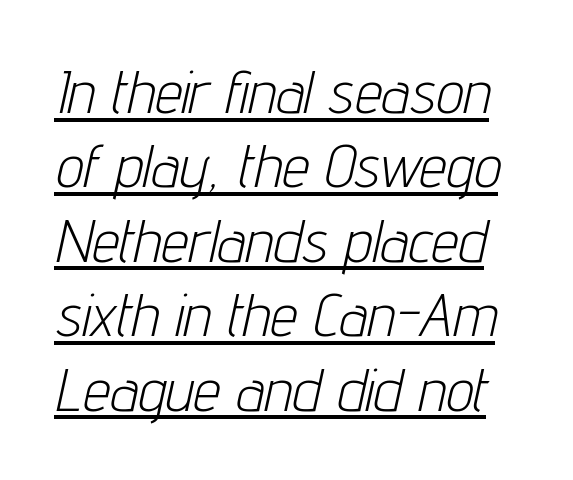
Q: Is the text bold? A: No.
Q: Is the text italic (slanted)? A: Yes, it leans right by about 12 degrees.
Q: Is the text underlined? A: Yes.
Q: Is the spacing between letters normal or unusually wide? A: Normal.
Q: Width (condensed, normal, or wide)? A: Condensed.
Q: Stroke contrast? A: Low.
Q: x-height? A: Medium.
Q: Monospaced? A: No.
